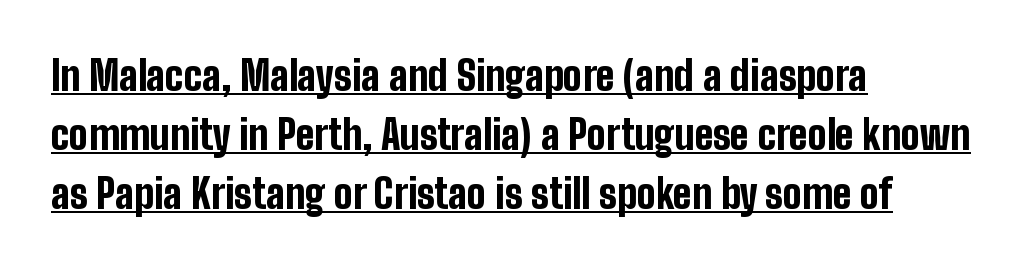
Q: Is the text bold? A: Yes.
Q: Is the text italic (slanted)? A: No, it is upright.
Q: Is the typeface a serif or a sans-serif typeface? A: Sans-serif.
Q: Is the text underlined? A: Yes.
Q: How is the paragraph aligned? A: Left-aligned.
Q: Is the spacing between letters normal or unusually wide? A: Normal.
Q: Is the spacing between lines tight, normal or loose? A: Normal.
Q: Width (condensed, normal, or wide)? A: Condensed.
Q: Stroke contrast? A: Low.
Q: x-height? A: Medium.
Q: Monospaced? A: No.
